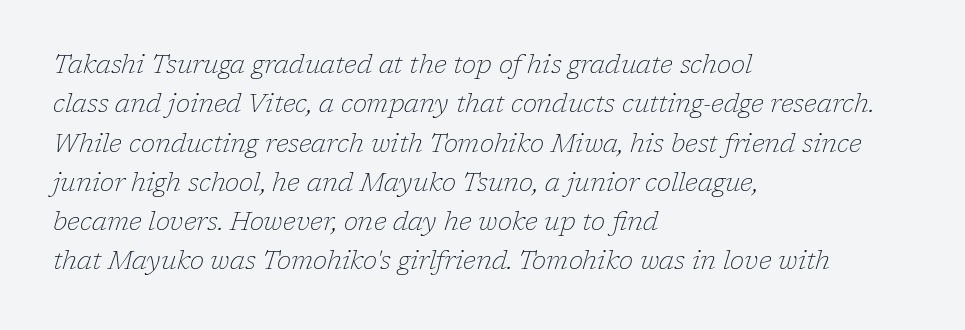
The image shows 26 px text type, italic (leaning right); set left-aligned, normal line spacing (1.51x), normal letter spacing, not underlined.
